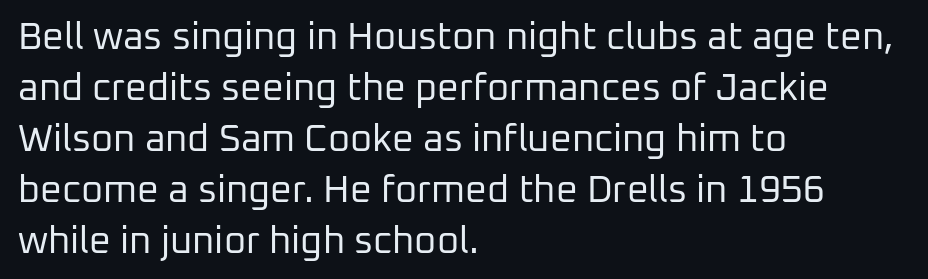
The image shows 38 px regular-weight sans-serif type, upright; set left-aligned, normal line spacing (1.34x), normal letter spacing, not underlined; low stroke contrast and a medium x-height.
